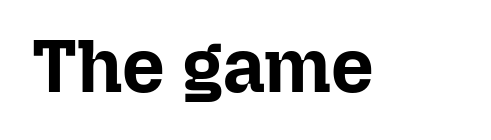
Words float on clear page, feet unadorned. Weight check: bold — yes, fully. Every character sits straight up, as roman type does. You could not count columns in this text — the font is proportionally spaced.
